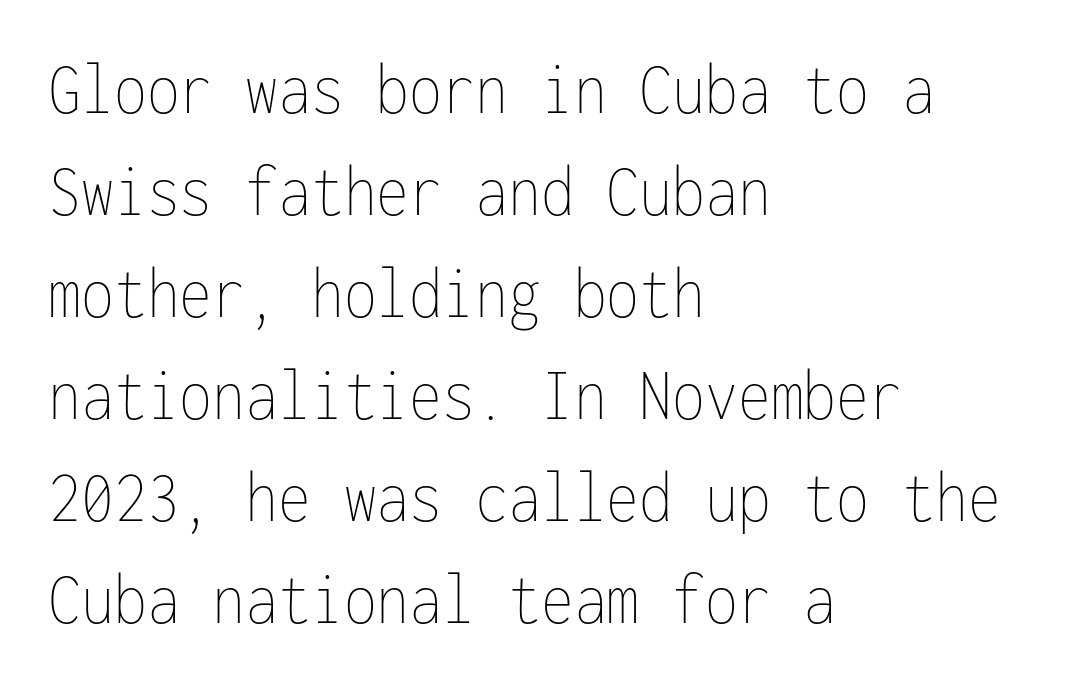
Typeset ragged right — the left edge is the straight one. Bare-footed words on every line. Each new line begins a customary step beneath the previous one. No italicization has been applied; the sample stays upright.
